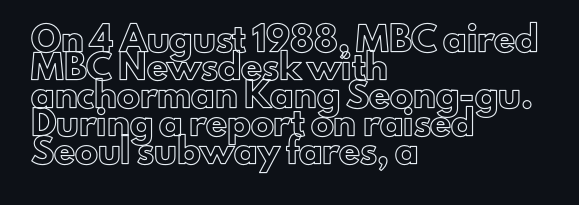
Q: Is the text italic (slanted)? A: No, it is upright.
Q: Is the text underlined? A: No.
Q: How is the paragraph aligned? A: Left-aligned.
Q: Is the spacing between letters normal or unusually wide? A: Normal.
